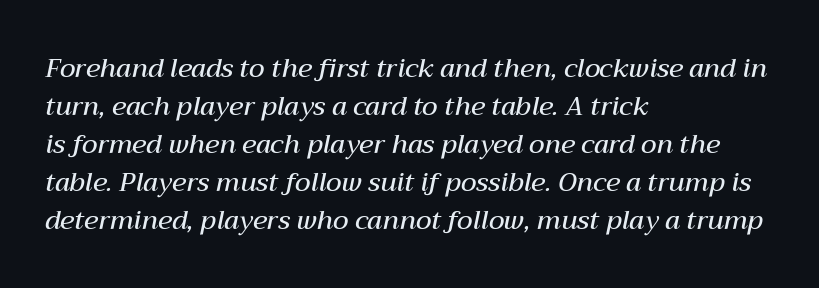
{"italic": "yes", "lean": "right", "slant_degrees": 12, "bold": "semi", "underline": "no", "align": "left", "line_spacing": "normal", "line_spacing_ratio": 1.46, "letter_spacing": "normal", "letter_spacing_em": 0.0, "glyph_px": 26}
